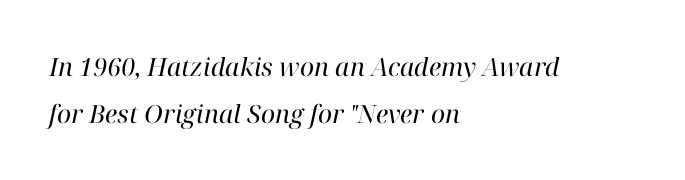
Compared with a centered layout, this one pins lines to the left instead. Clear beneath every line of the passage. Observe the ordinary spacing: letters are neighbours, not strangers. Unbolded letterforms with no extra heft. Tall strokes in this sample are angled rather than plumb.
